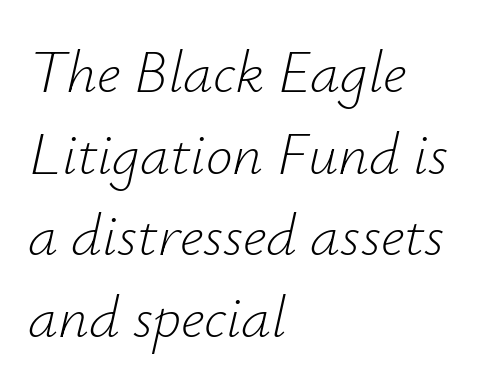
The image shows 60 px light type, italic (leaning right); set left-aligned, normal line spacing (1.36x), normal letter spacing, not underlined; low stroke contrast and a small x-height.
